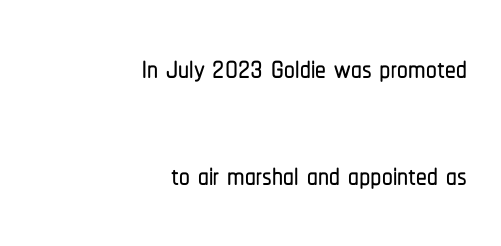
The image shows 43 px condensed sans-serif type, upright; set right-aligned, loose line spacing (2.5x), normal letter spacing, not underlined; low stroke contrast and a medium x-height.
